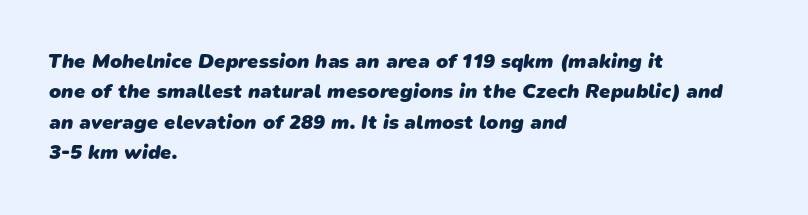
The image shows 20 px bold type; set left-aligned, normal line spacing (1.52x), normal letter spacing, not underlined.
